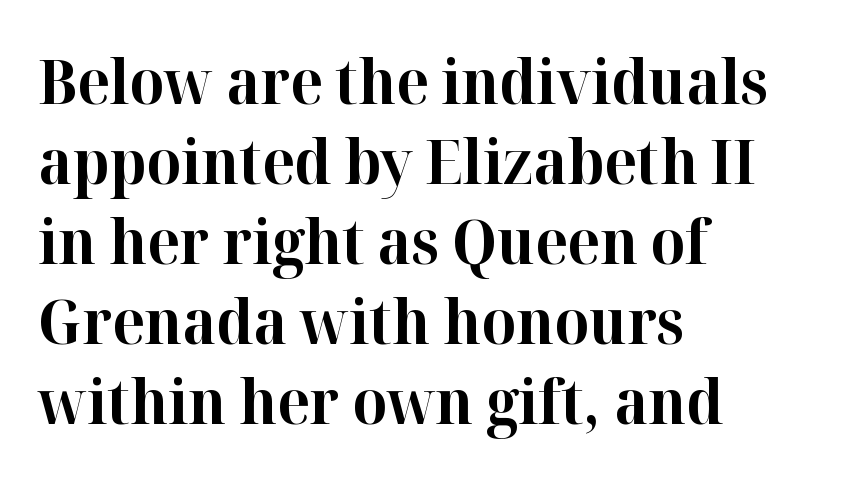
The type is set solid horizontally, with unmodified tracking. The lines are quadded left. Does the leading feel generous? No, just average. Yep, those are serifs on the letters. Pretty heavy lettering here — definitely bold. These lines are rendered in a variable-pitch font.
